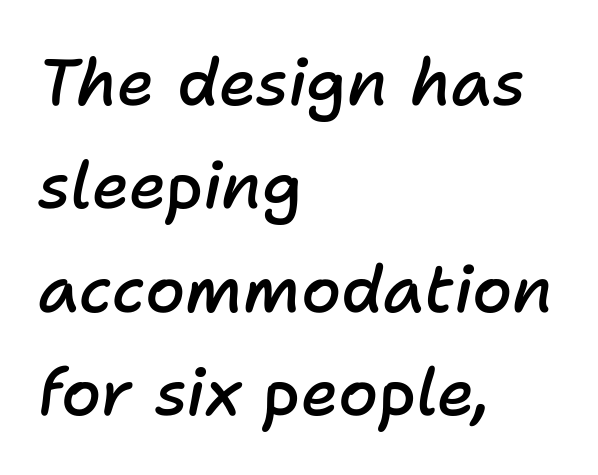
The image shows 65 px semibold type, italic (leaning right); set left-aligned, normal line spacing (1.59x), normal letter spacing, not underlined; low stroke contrast and a medium x-height.
